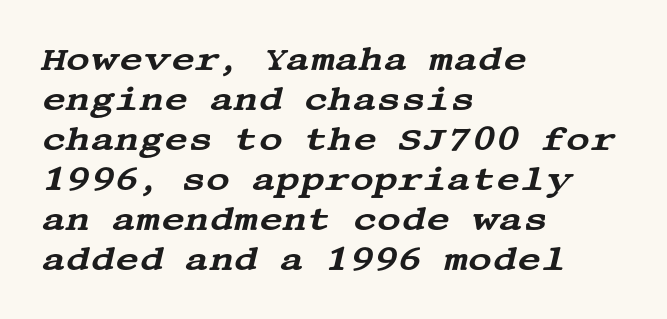
The image shows 33 px wide serif type, italic (leaning right); set left-aligned, line spacing 1.21x, normal letter spacing, not underlined; medium stroke contrast and a large x-height.
